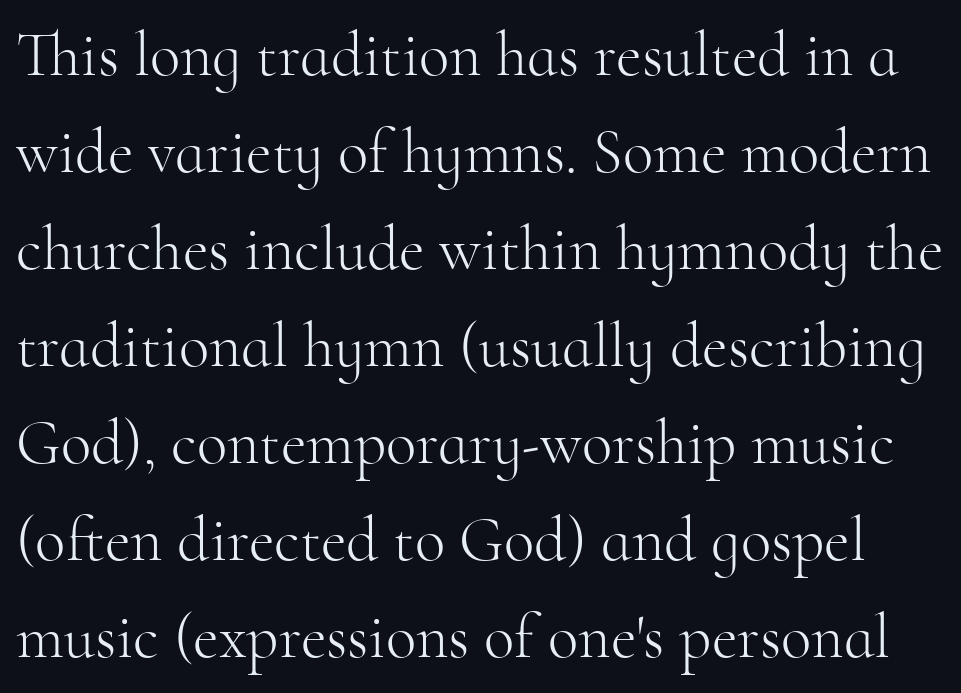
The image shows 63 px light serif type, upright; set normal line spacing (1.54x), normal letter spacing, not underlined; high stroke contrast and a small x-height.
